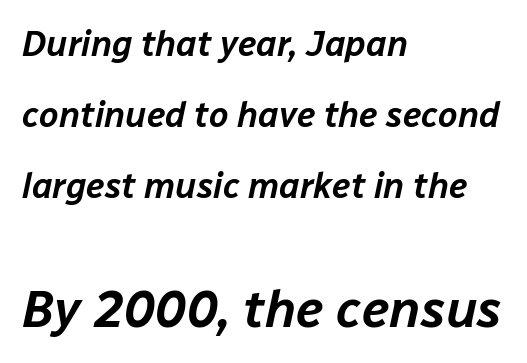
The image shows 52 px text type, italic (leaning right); set left-aligned, loose line spacing (2.03x), normal letter spacing, not underlined; the second (bottom) block is 1.49x larger; low stroke contrast and a medium x-height.
